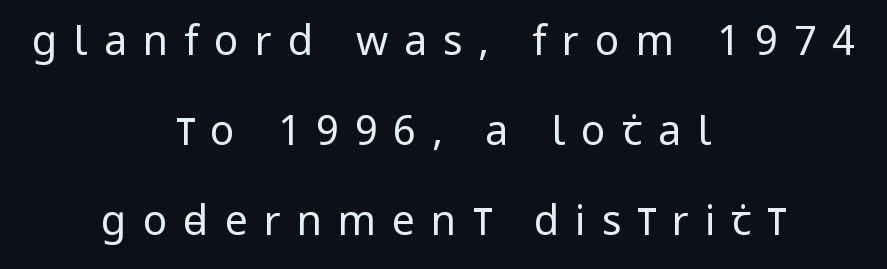
Q: Is the text bold? A: No.
Q: Is the text italic (slanted)? A: No, it is upright.
Q: Is the typeface a serif or a sans-serif typeface? A: Sans-serif.
Q: Is the text underlined? A: No.
Q: How is the paragraph aligned? A: Centered.
Q: Is the spacing between letters normal or unusually wide? A: Unusually wide.
Q: Is the spacing between lines tight, normal or loose? A: Loose.
Q: Width (condensed, normal, or wide)? A: Condensed.
Q: Stroke contrast? A: Low.
Q: x-height? A: Large.
Q: Monospaced? A: No.
